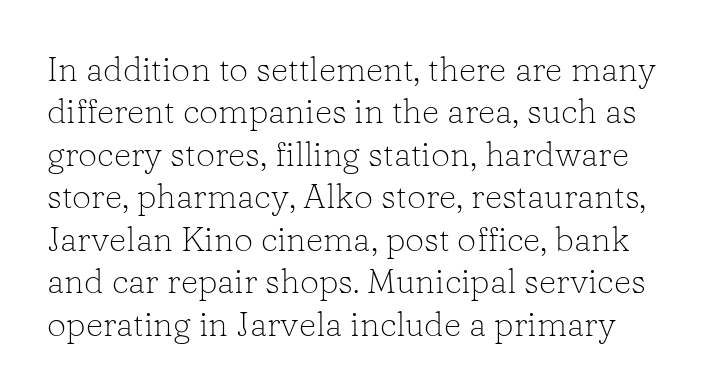
The image shows 34 px light serif type, upright; set normal line spacing (1.25x), normal letter spacing, not underlined; low stroke contrast and a medium x-height.
